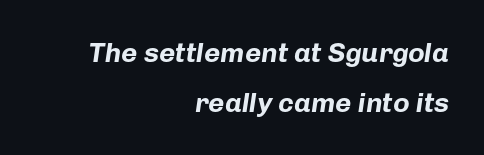
{"italic": "yes", "lean": "right", "slant_degrees": 8, "bold": "yes", "weight": "bold", "width": "normal", "stroke_contrast": "low", "x_height": "medium", "monospaced": "no", "underline": "no", "align": "right", "line_spacing_ratio": 1.79, "letter_spacing": "normal", "letter_spacing_em": 0.0, "glyph_px": 28}
